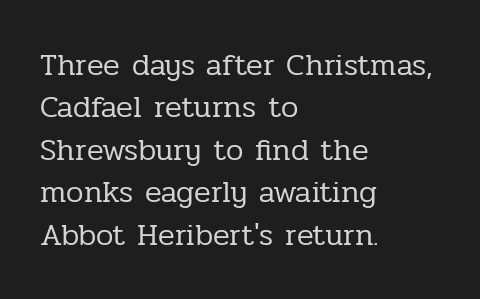
{"serif": "yes", "italic": "no", "bold": "no", "weight": "regular", "width": "normal", "stroke_contrast": "low", "x_height": "medium", "monospaced": "no", "underline": "no", "align": "left", "line_spacing": "normal", "line_spacing_ratio": 1.37, "letter_spacing": "normal", "letter_spacing_em": 0.0, "glyph_px": 31}
